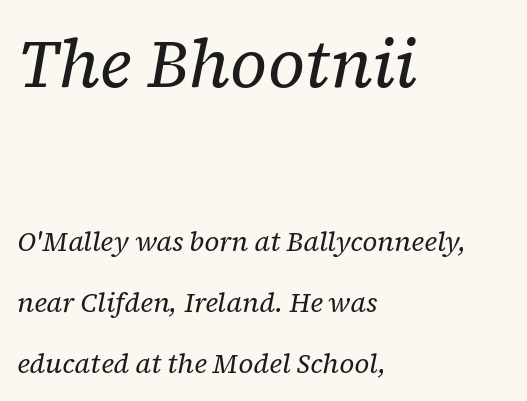
{"serif": "yes", "italic": "yes", "lean": "right", "slant_degrees": 12, "bold": "no", "weight": "regular", "width": "normal", "stroke_contrast": "low", "x_height": "medium", "monospaced": "no", "underline": "no", "align": "left", "line_spacing": "loose", "line_spacing_ratio": 2.27, "letter_spacing": "normal", "letter_spacing_em": 0.0, "larger_block": "first", "size_ratio": 2.48, "glyph_px": 67}
